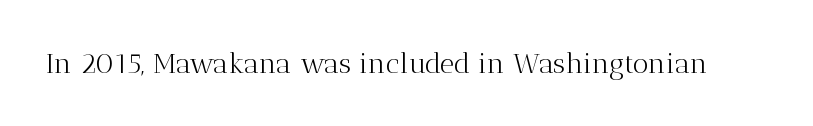
Only glyphs here, with clear space below each row. In terms of letterspacing, this is plain default setting. The strokes are not fattened; the text isn't bold. The face used here is proportionally spaced, like ordinary book or web type.
